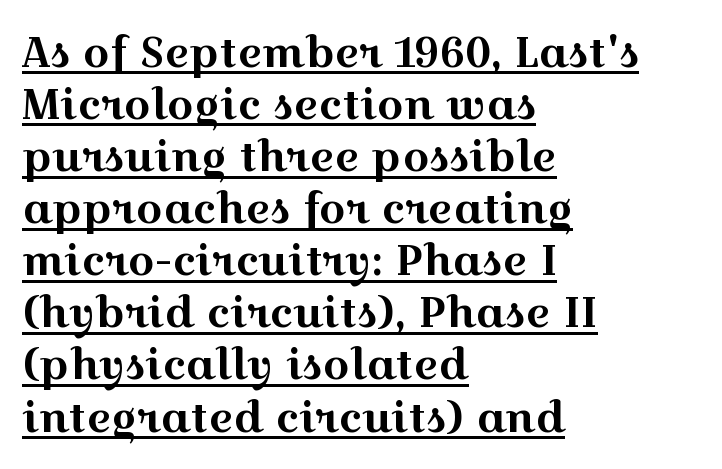
Q: Is the text italic (slanted)? A: No, it is upright.
Q: Is the typeface a serif or a sans-serif typeface? A: Serif.
Q: Is the text underlined? A: Yes.
Q: How is the paragraph aligned? A: Left-aligned.
Q: Is the spacing between letters normal or unusually wide? A: Normal.
Q: Width (condensed, normal, or wide)? A: Wide.
Q: x-height? A: Medium.
Q: Monospaced? A: No.
